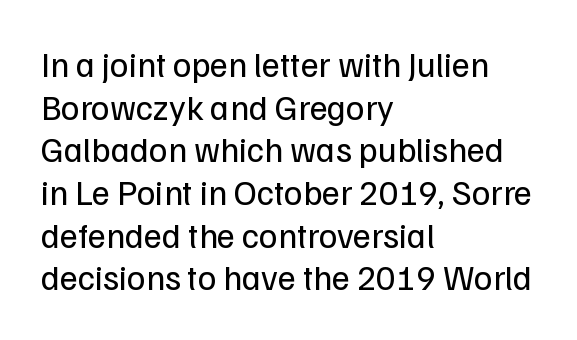
Q: Is the text bold? A: No.
Q: Is the text italic (slanted)? A: No, it is upright.
Q: Is the typeface a serif or a sans-serif typeface? A: Sans-serif.
Q: Is the text underlined? A: No.
Q: How is the paragraph aligned? A: Left-aligned.
Q: Is the spacing between letters normal or unusually wide? A: Normal.
Q: Width (condensed, normal, or wide)? A: Normal.
Q: Stroke contrast? A: Low.
Q: x-height? A: Medium.
Q: Monospaced? A: No.
